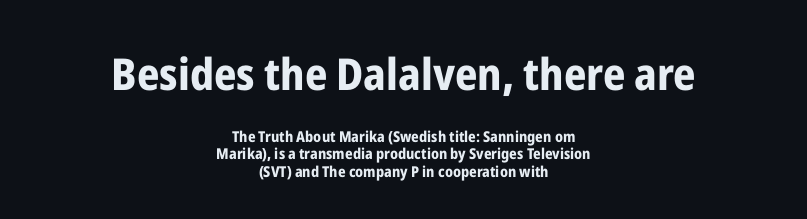
A typesetter would label this face a sans. Looks like regular typesetting: each glyph gets only the width it needs. The face used here appears at its bigger size in the upper chunk. Designer's note — italics off, roman on. The lines in this sample share a center point and differ in where they start and stop.
